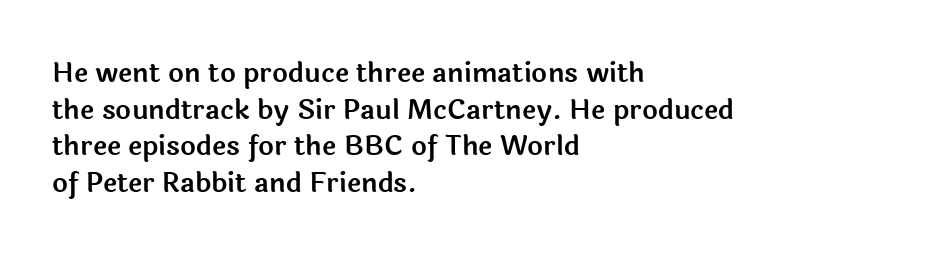
The image shows 27 px text type, upright; set left-aligned, normal line spacing (1.36x), normal letter spacing, not underlined.
